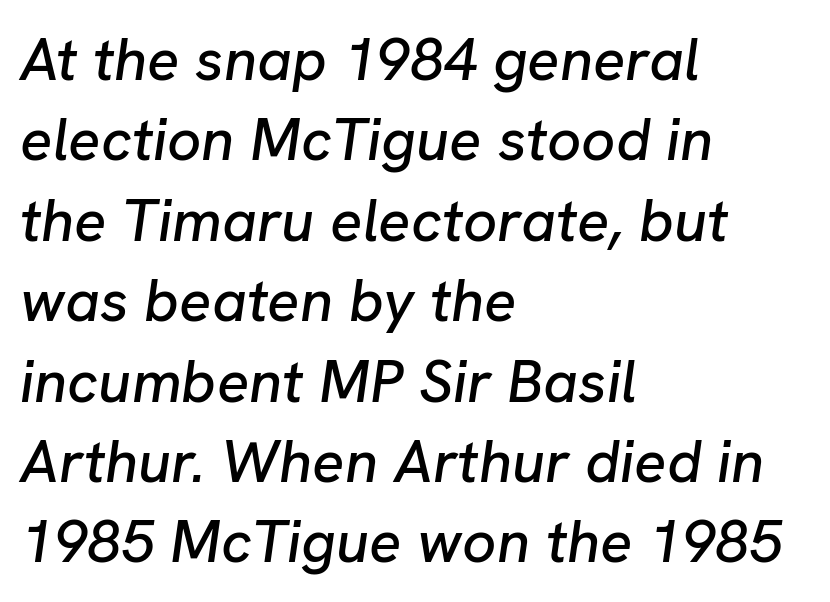
Is this a fixed-width face? No — the glyphs have proportional, varying widths. The passage shown has conventional tracking throughout. Vertically, the passage feels balanced, rows spaced as you'd expect. These lines stack with their left ends in a neat column.
